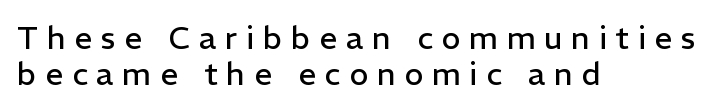
Q: Is the text bold? A: No.
Q: Is the text italic (slanted)? A: No, it is upright.
Q: Is the typeface a serif or a sans-serif typeface? A: Sans-serif.
Q: Is the text underlined? A: No.
Q: How is the paragraph aligned? A: Left-aligned.
Q: Is the spacing between letters normal or unusually wide? A: Unusually wide.
Q: Is the spacing between lines tight, normal or loose? A: Tight.
Q: Width (condensed, normal, or wide)? A: Normal.
Q: Stroke contrast? A: Low.
Q: x-height? A: Medium.
Q: Monospaced? A: No.
